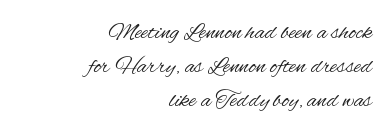
How would I describe the line gaps? Plain and ordinary. Rule under the text: the space is simply empty. Ink coverage per letter is moderate at most. Reading down the block, your eye finds every line finishing at a fixed right position.
